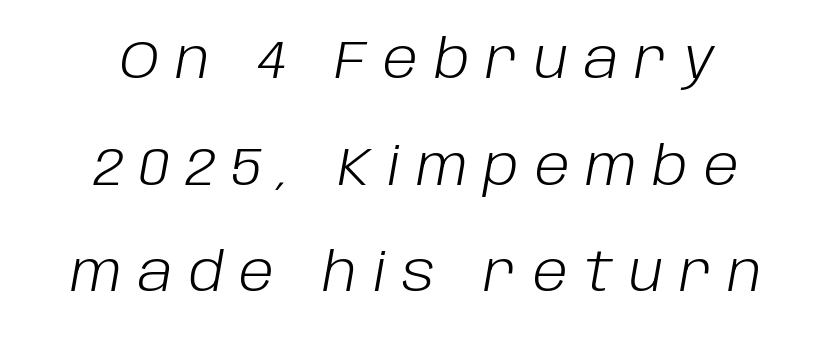
{"italic": "yes", "lean": "right", "slant_degrees": 10, "bold": "no", "weight": "light", "width": "normal", "stroke_contrast": "low", "x_height": "large", "monospaced": "no", "underline": "no", "align": "center", "line_spacing": "loose", "line_spacing_ratio": 2.01, "letter_spacing": "wide", "letter_spacing_em": 0.31, "glyph_px": 53}
